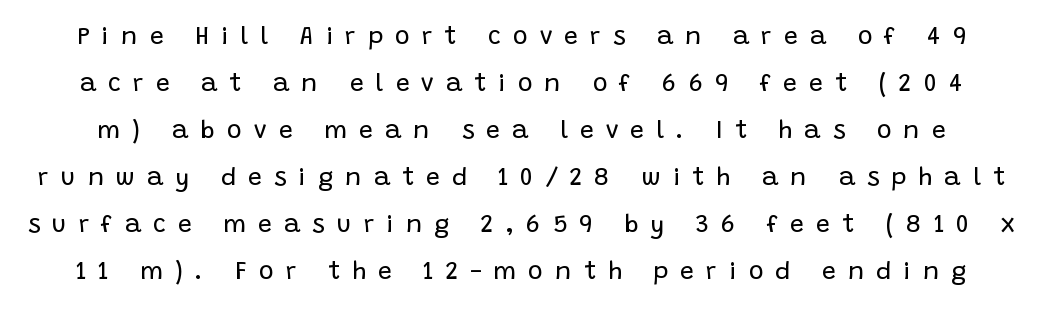
{"italic": "no", "bold": "no", "underline": "no", "line_spacing_ratio": 1.88, "letter_spacing": "wide", "letter_spacing_em": 0.48, "glyph_px": 25}
